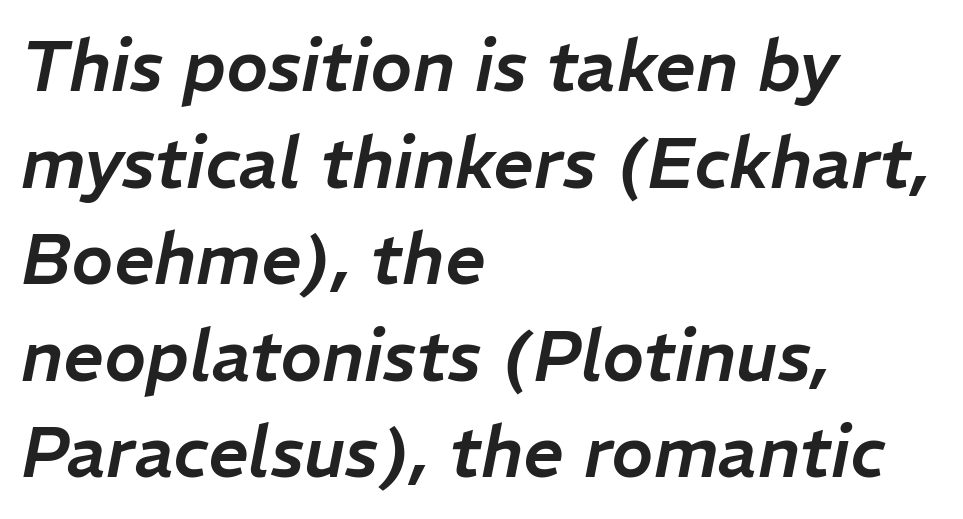
The image shows 71 px text type, italic (leaning right); set left-aligned, normal line spacing (1.36x), normal letter spacing, not underlined; low stroke contrast and a medium x-height.
